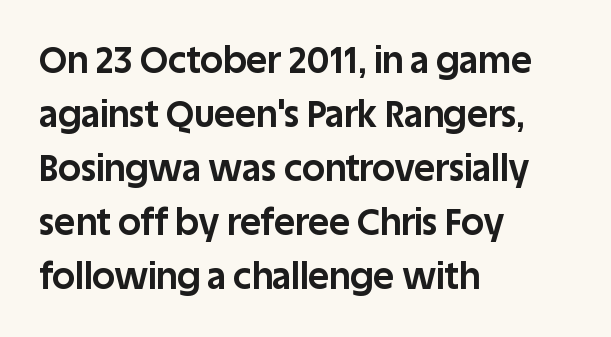
Q: Is the text bold? A: Yes.
Q: Is the text italic (slanted)? A: No, it is upright.
Q: Is the typeface a serif or a sans-serif typeface? A: Sans-serif.
Q: Is the text underlined? A: No.
Q: How is the paragraph aligned? A: Left-aligned.
Q: Is the spacing between letters normal or unusually wide? A: Normal.
Q: Is the spacing between lines tight, normal or loose? A: Normal.
Q: Width (condensed, normal, or wide)? A: Normal.
Q: Stroke contrast? A: Low.
Q: x-height? A: Large.
Q: Monospaced? A: No.
